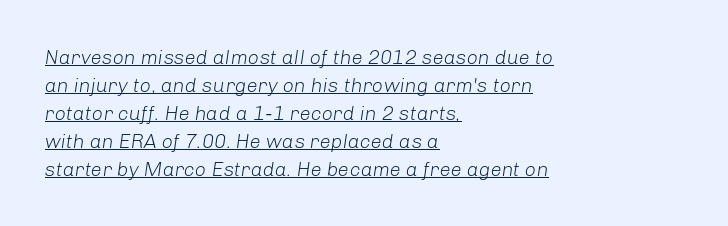
The lettering is marked with a stroke running underneath it. Counters stay open thanks to moderate or lighter strokes. One-word summary of the alignment: left. Observe the lean: these are italic letterforms.
